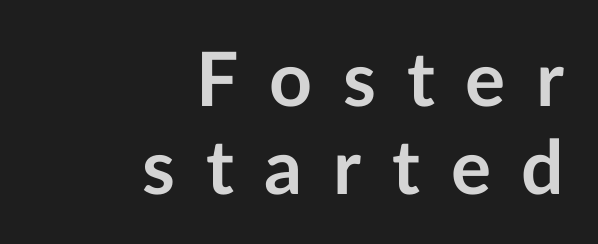
The image shows 75 px semibold sans-serif type, upright; set right-aligned, line spacing 1.18x, unusually wide letter spacing (+0.41 em), not underlined; low stroke contrast and a medium x-height.
